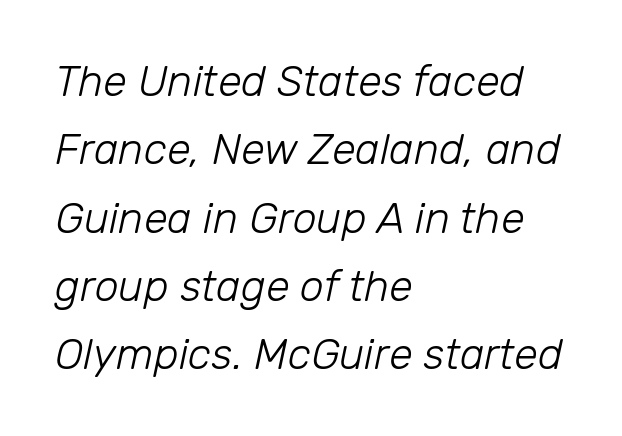
Looking at the ascenders, they clearly lean. Do the characters align in a grid? No, the font is proportional. The area under the type is left untouched. This block has exactly the height ordinary leading produces. These lines stack with their left ends in a neat column. The passage shown has conventional tracking throughout.
